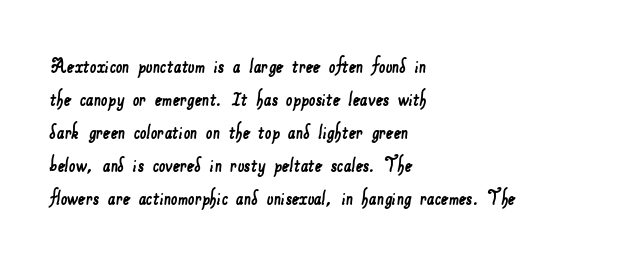
Q: Is the text underlined? A: No.
Q: How is the paragraph aligned? A: Left-aligned.
Q: Is the spacing between letters normal or unusually wide? A: Normal.
Q: Is the spacing between lines tight, normal or loose? A: Normal.
